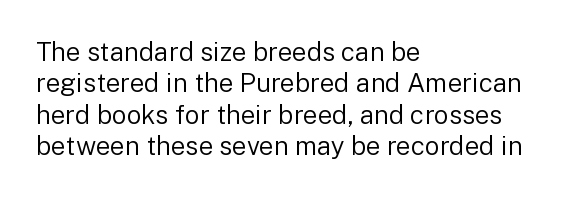
What stands out about the letter spacing? Nothing — it is the standard amount. The rendering anchors every line to the left-hand side. A light-to-regular cut is what we see here. Ordinary non-slanted type is in use.
